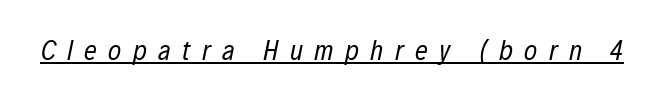
This sample carries an underscore along the baseline area. Letter spacing: wide. Here the designer chose a conventional face with non-uniform glyph widths. Nothing heavy about these letters — not bold at all. If you drew a line through each stem, it would be angled.
